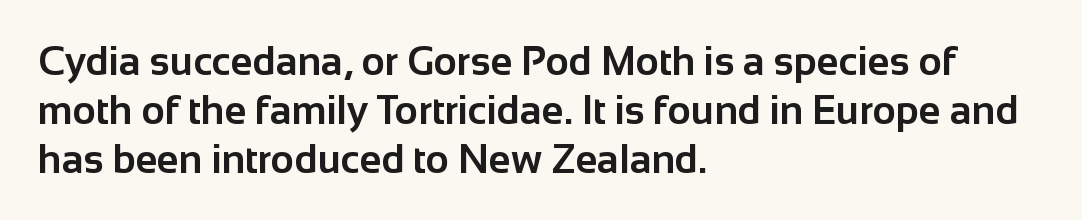
Q: Is the text bold? A: Yes.
Q: Is the text italic (slanted)? A: No, it is upright.
Q: Is the typeface a serif or a sans-serif typeface? A: Sans-serif.
Q: Is the text underlined? A: No.
Q: How is the paragraph aligned? A: Left-aligned.
Q: Is the spacing between letters normal or unusually wide? A: Normal.
Q: Width (condensed, normal, or wide)? A: Normal.
Q: Stroke contrast? A: Low.
Q: x-height? A: Medium.
Q: Monospaced? A: No.
